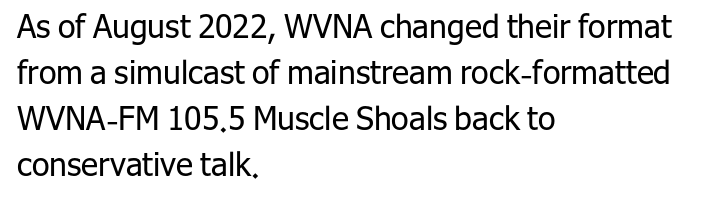
Q: Is the text bold? A: No.
Q: Is the text italic (slanted)? A: No, it is upright.
Q: Is the typeface a serif or a sans-serif typeface? A: Sans-serif.
Q: Is the text underlined? A: No.
Q: How is the paragraph aligned? A: Left-aligned.
Q: Is the spacing between letters normal or unusually wide? A: Normal.
Q: Is the spacing between lines tight, normal or loose? A: Normal.
Q: Width (condensed, normal, or wide)? A: Normal.
Q: Stroke contrast? A: Low.
Q: x-height? A: Medium.
Q: Monospaced? A: No.
